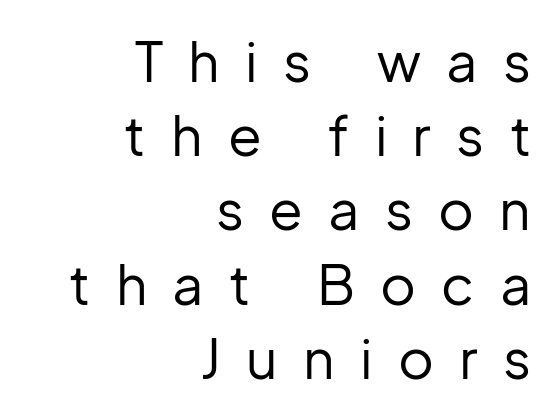
Q: Is the text bold? A: No.
Q: Is the text italic (slanted)? A: No, it is upright.
Q: Is the typeface a serif or a sans-serif typeface? A: Sans-serif.
Q: Is the text underlined? A: No.
Q: How is the paragraph aligned? A: Right-aligned.
Q: Is the spacing between letters normal or unusually wide? A: Unusually wide.
Q: Is the spacing between lines tight, normal or loose? A: Normal.
Q: Width (condensed, normal, or wide)? A: Normal.
Q: Stroke contrast? A: Low.
Q: x-height? A: Medium.
Q: Monospaced? A: No.
